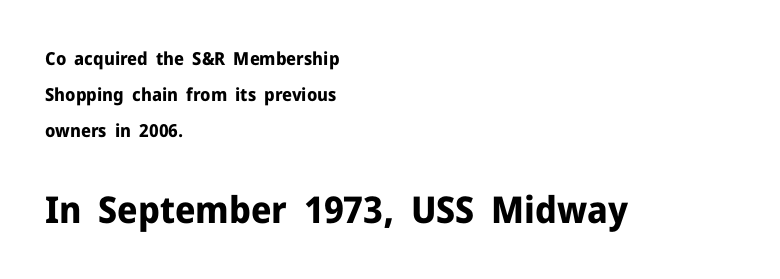
Q: Is the text bold? A: Yes.
Q: Is the text italic (slanted)? A: No, it is upright.
Q: Is the typeface a serif or a sans-serif typeface? A: Sans-serif.
Q: Is the text underlined? A: No.
Q: How is the paragraph aligned? A: Left-aligned.
Q: Is the spacing between letters normal or unusually wide? A: Normal.
Q: Is the spacing between lines tight, normal or loose? A: Loose.
Q: Which block of text is set in a larger size, the first (top) or the second (bottom)? A: The second (bottom) one.
Q: Width (condensed, normal, or wide)? A: Normal.
Q: Stroke contrast? A: Low.
Q: x-height? A: Medium.
Q: Monospaced? A: No.
